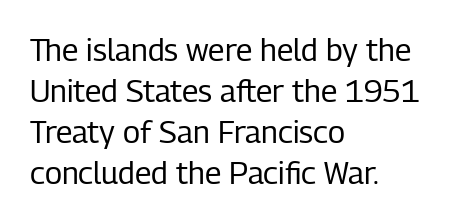
Q: Is the text bold? A: No.
Q: Is the text italic (slanted)? A: No, it is upright.
Q: Is the typeface a serif or a sans-serif typeface? A: Sans-serif.
Q: Is the text underlined? A: No.
Q: How is the paragraph aligned? A: Left-aligned.
Q: Is the spacing between letters normal or unusually wide? A: Normal.
Q: Is the spacing between lines tight, normal or loose? A: Normal.
Q: Width (condensed, normal, or wide)? A: Condensed.
Q: Stroke contrast? A: Low.
Q: x-height? A: Medium.
Q: Monospaced? A: No.
